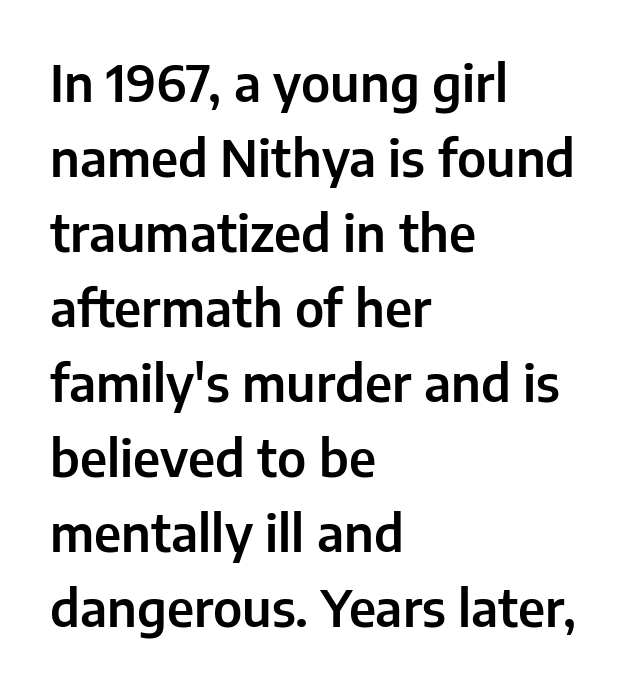
{"serif": "no", "italic": "no", "width": "normal", "stroke_contrast": "low", "x_height": "medium", "monospaced": "no", "underline": "no", "align": "left", "line_spacing": "normal", "line_spacing_ratio": 1.5, "letter_spacing": "normal", "letter_spacing_em": 0.0, "glyph_px": 50}
